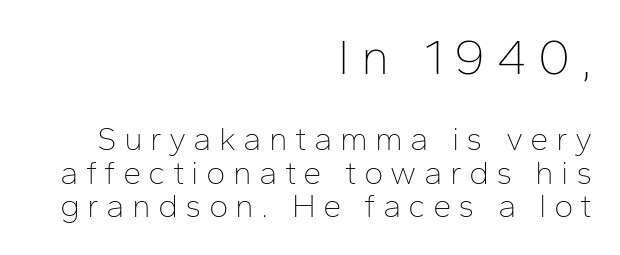
Q: Is the text bold? A: No.
Q: Is the text italic (slanted)? A: No, it is upright.
Q: Is the typeface a serif or a sans-serif typeface? A: Sans-serif.
Q: Is the text underlined? A: No.
Q: How is the paragraph aligned? A: Right-aligned.
Q: Is the spacing between letters normal or unusually wide? A: Unusually wide.
Q: Is the spacing between lines tight, normal or loose? A: Tight.
Q: Which block of text is set in a larger size, the first (top) or the second (bottom)? A: The first (top) one.
Q: Width (condensed, normal, or wide)? A: Normal.
Q: Stroke contrast? A: Low.
Q: x-height? A: Medium.
Q: Monospaced? A: No.
